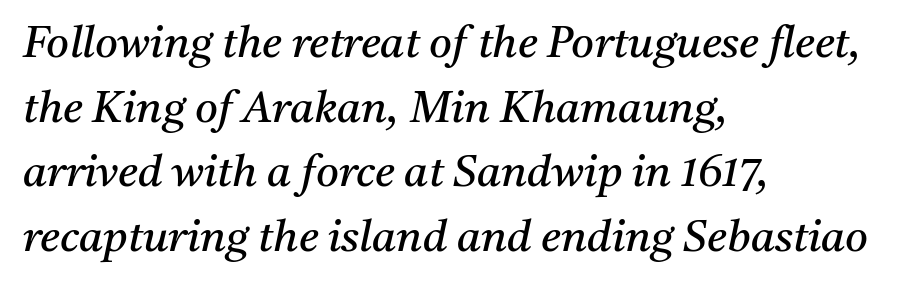
The image shows 44 px regular-weight serif type, italic (leaning right); set left-aligned, normal line spacing (1.47x), normal letter spacing, not underlined; medium stroke contrast and a medium x-height.
